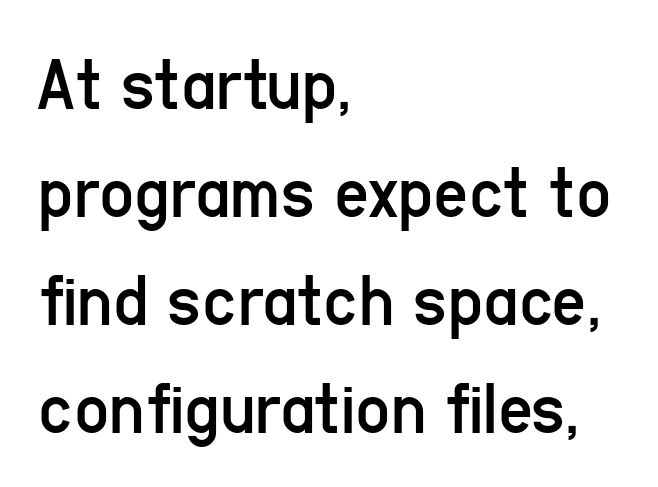
Q: Is the text bold? A: No.
Q: Is the text italic (slanted)? A: No, it is upright.
Q: Is the typeface a serif or a sans-serif typeface? A: Sans-serif.
Q: Is the text underlined? A: No.
Q: How is the paragraph aligned? A: Left-aligned.
Q: Is the spacing between letters normal or unusually wide? A: Normal.
Q: Is the spacing between lines tight, normal or loose? A: Normal.
Q: Width (condensed, normal, or wide)? A: Condensed.
Q: Stroke contrast? A: Low.
Q: x-height? A: Medium.
Q: Monospaced? A: No.
